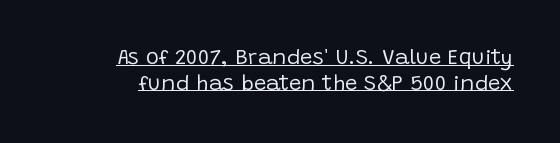
The image shows 22 px text type, upright; set line spacing 1.16x, normal letter spacing, underlined.
